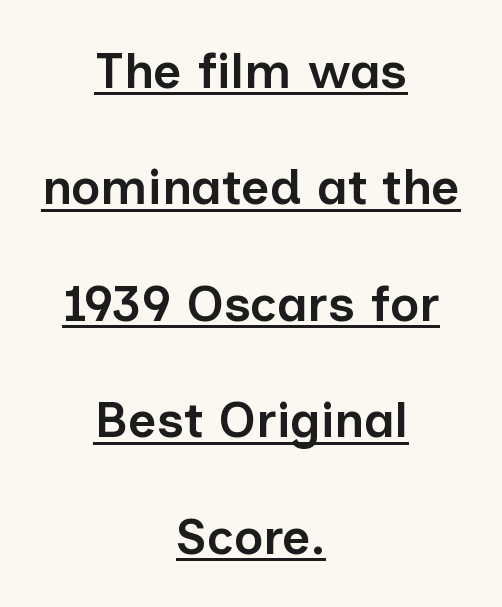
The image shows 50 px semibold sans-serif type, upright; set centered, loose line spacing (2.33x), normal letter spacing, underlined; low stroke contrast and a medium x-height.
